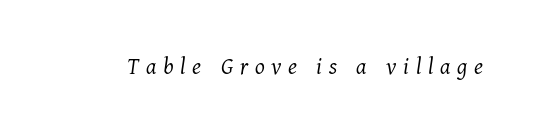
The image shows 25 px text type, italic (leaning right); set unusually wide letter spacing (+0.27 em), not underlined.
